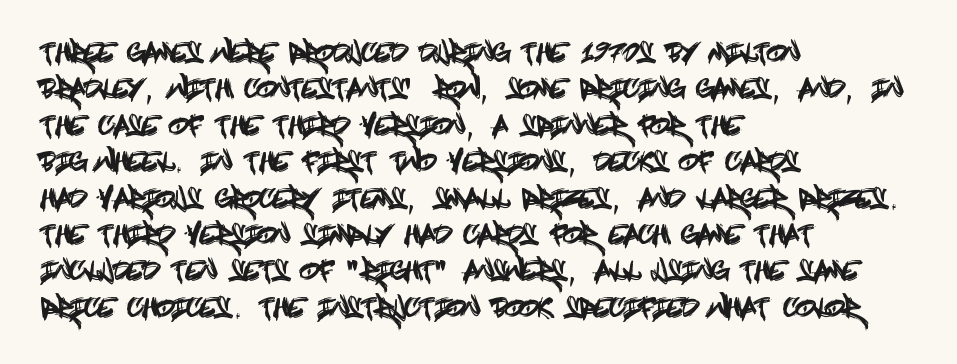
{"underline": "no", "align": "left", "line_spacing": "normal", "line_spacing_ratio": 1.4, "letter_spacing": "normal", "letter_spacing_em": 0.0, "glyph_px": 26}
